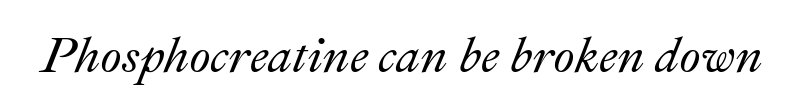
The image shows 49 px text type, italic (leaning right); set normal letter spacing, not underlined; medium stroke contrast and a small x-height.
